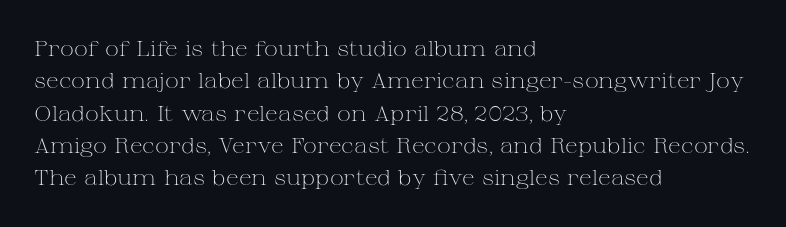
Q: Is the text bold? A: No.
Q: Is the text italic (slanted)? A: No, it is upright.
Q: Is the text underlined? A: No.
Q: How is the paragraph aligned? A: Left-aligned.
Q: Is the spacing between letters normal or unusually wide? A: Normal.
Q: Is the spacing between lines tight, normal or loose? A: Normal.
